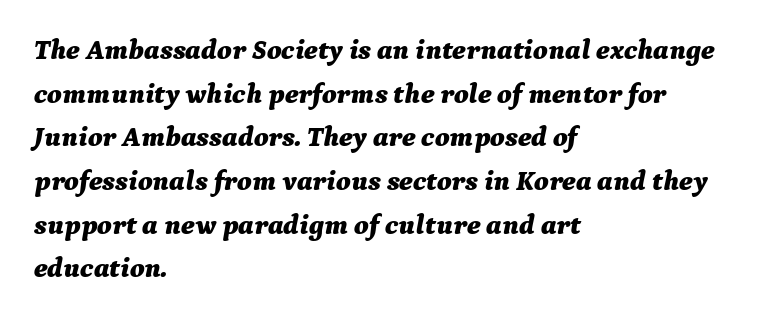
Every letter is thick-stroked: bold, no question. Typeset ragged right — the left edge is the straight one. The face used here has a pronounced slope to its letters. Normally led — the rows are evenly, conventionally spaced. Varying glyph widths throughout — classic text-font behaviour.
